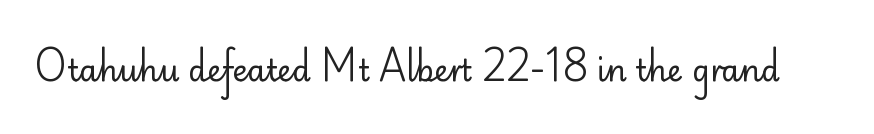
Q: Is the text bold? A: No.
Q: Is the text italic (slanted)? A: No, it is upright.
Q: Is the typeface a serif or a sans-serif typeface? A: Sans-serif.
Q: Is the text underlined? A: No.
Q: Is the spacing between letters normal or unusually wide? A: Normal.
Q: Width (condensed, normal, or wide)? A: Normal.
Q: Stroke contrast? A: Low.
Q: x-height? A: Small.
Q: Monospaced? A: No.
